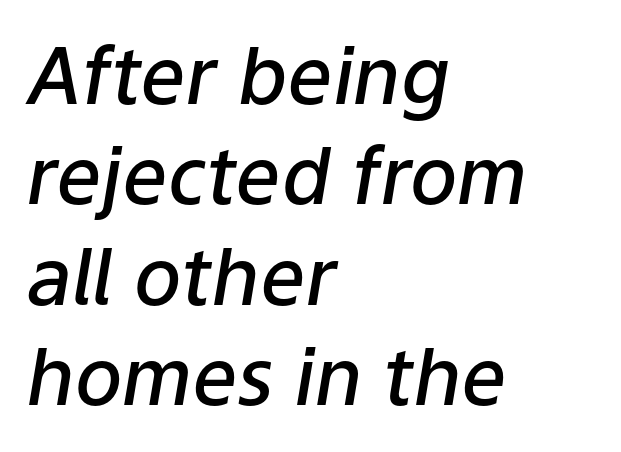
How are the letters spaced? Ordinarily, with no added tracking. Left-aligned paragraph, ragged on the right. Tall strokes in this sample are angled rather than plumb. A typesetter would call this proportional, since set widths differ per character. The string is rendered with underlining switched off.
